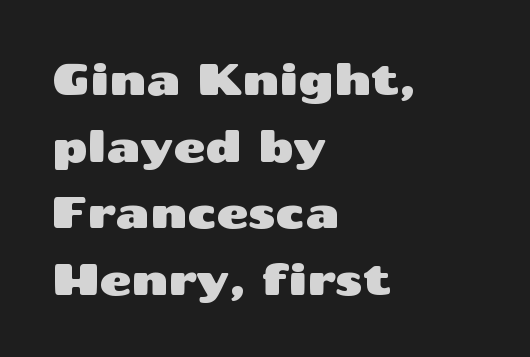
Descender tails drop into unmarked territory. The line-height multiplier appears to be the usual default. The axis of the letterforms is exactly vertical. Do the characters align in a grid? No, the font is proportional. No feet cap the strokes, marking this as sans-serif type.
